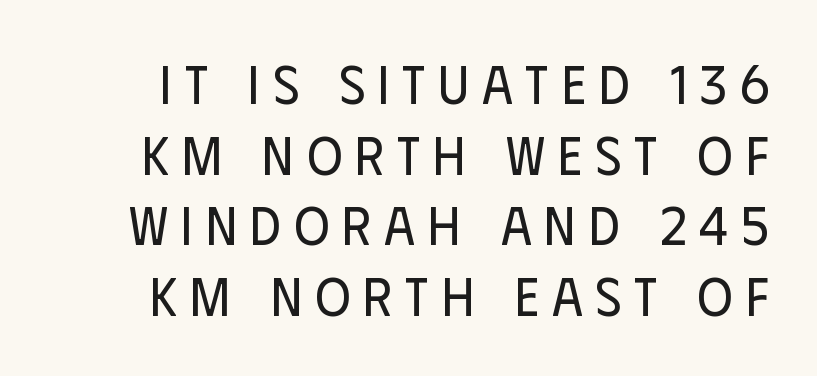
The image shows 54 px regular-weight, condensed sans-serif type, upright; set normal line spacing (1.31x), unusually wide letter spacing (+0.24 em), not underlined; low stroke contrast and a large x-height.
